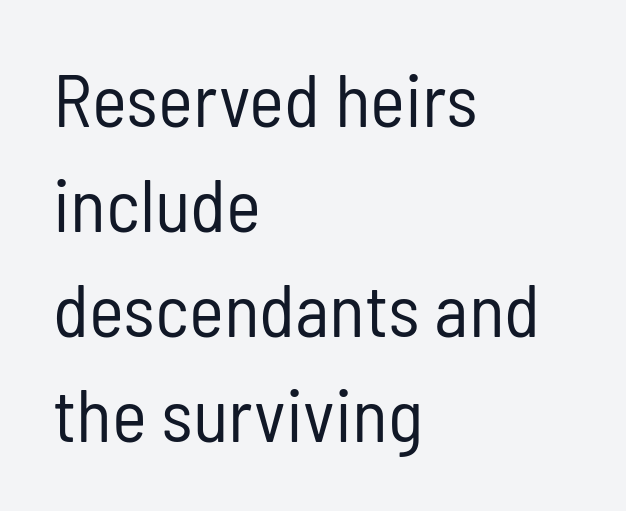
{"serif": "no", "italic": "no", "bold": "no", "weight": "regular", "width": "condensed", "stroke_contrast": "low", "x_height": "medium", "monospaced": "no", "underline": "no", "align": "left", "line_spacing": "normal", "line_spacing_ratio": 1.42, "letter_spacing": "normal", "letter_spacing_em": 0.0, "glyph_px": 74}
